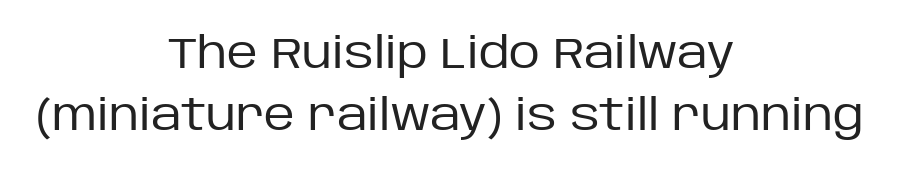
Q: Is the text bold? A: No.
Q: Is the text italic (slanted)? A: No, it is upright.
Q: Is the typeface a serif or a sans-serif typeface? A: Sans-serif.
Q: Is the text underlined? A: No.
Q: How is the paragraph aligned? A: Centered.
Q: Is the spacing between letters normal or unusually wide? A: Normal.
Q: Is the spacing between lines tight, normal or loose? A: Normal.
Q: Width (condensed, normal, or wide)? A: Normal.
Q: Stroke contrast? A: Low.
Q: x-height? A: Large.
Q: Monospaced? A: No.
